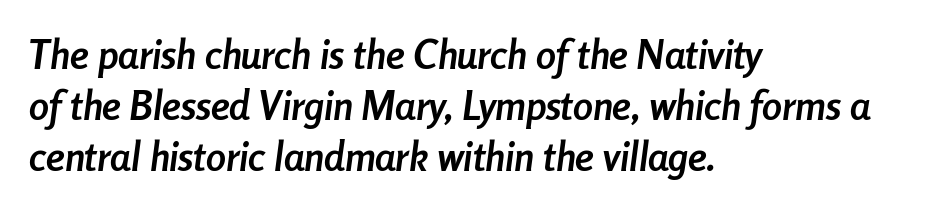
Look at the stroke-to-counter ratio: heavy, a bold. The setting favours the left margin, as ordinary paragraphs usually do. Honestly, the row spacing looks completely unremarkable. The passage shown has conventional tracking throughout.
